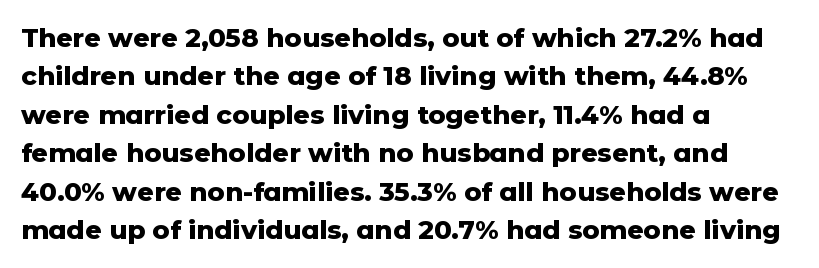
A typesetter would mark this as roman, not italic. Rule under the text: the space is simply empty. Layout note: lines flush left. The designer left line spacing at the default. What weight is shown? A full bold with thick strokes. This sample uses plain, unmodified letter spacing.
